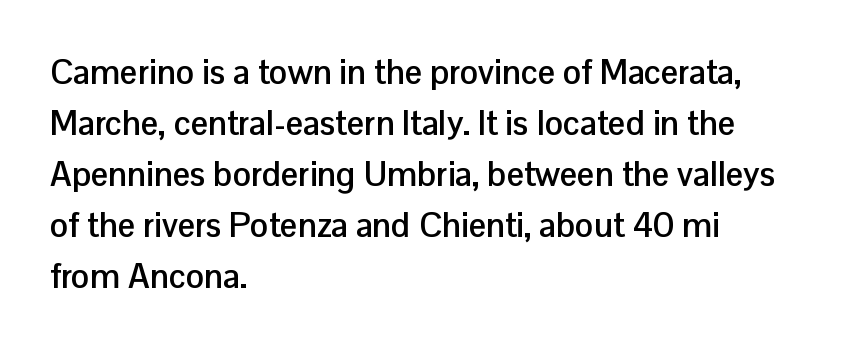
Honestly, the row spacing looks completely unremarkable. Emphasis by weight is at full strength: bold. Every row of glyphs begins at an identical x-position on the left. Think of a printed novel: that variable character pitch is what you see here.
